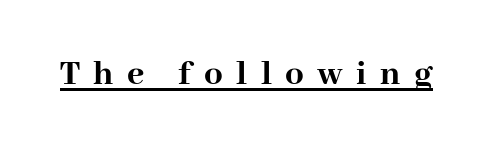
Note the varied advance widths — an 'i' is clearly narrower than an 'm'. Is the letter spacing exaggerated? Yes — the characters are pushed far apart. Is there any slant? The stems are plumb. Serifs: yes, visible at the terminals of the letterforms.
